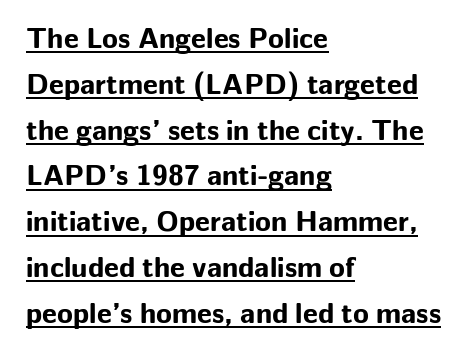
{"serif": "no", "italic": "no", "bold": "yes", "weight": "bold", "width": "normal", "stroke_contrast": "low", "x_height": "medium", "monospaced": "no", "underline": "yes", "align": "left", "line_spacing": "normal", "line_spacing_ratio": 1.58, "letter_spacing": "normal", "letter_spacing_em": 0.0, "glyph_px": 29}
